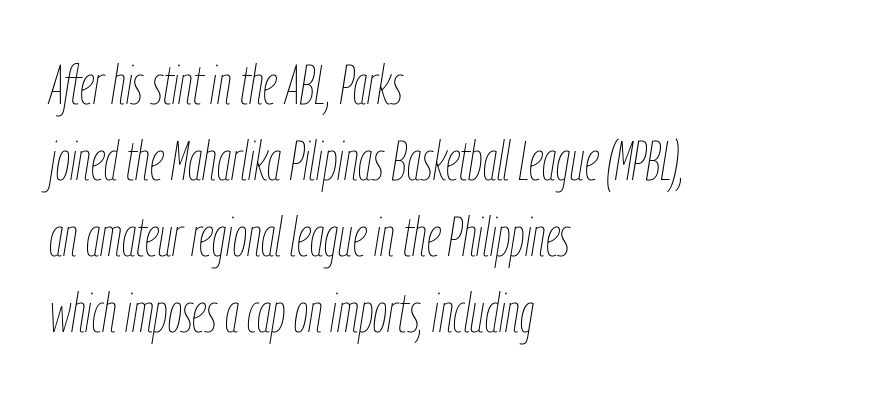
{"italic": "yes", "lean": "right", "slant_degrees": 9, "bold": "no", "weight": "thin", "width": "condensed", "stroke_contrast": "low", "x_height": "medium", "monospaced": "no", "underline": "no", "align": "left", "line_spacing": "normal", "line_spacing_ratio": 1.36, "letter_spacing": "normal", "letter_spacing_em": 0.0, "glyph_px": 56}
